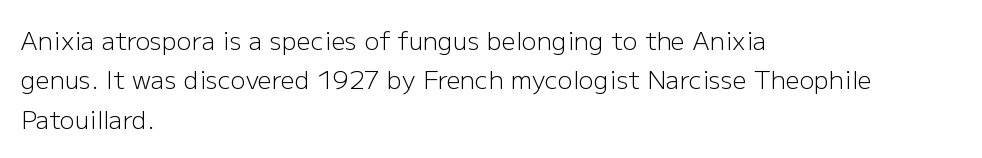
Q: Is the text bold? A: No.
Q: Is the text italic (slanted)? A: No, it is upright.
Q: Is the text underlined? A: No.
Q: How is the paragraph aligned? A: Left-aligned.
Q: Is the spacing between letters normal or unusually wide? A: Normal.
Q: Is the spacing between lines tight, normal or loose? A: Normal.
